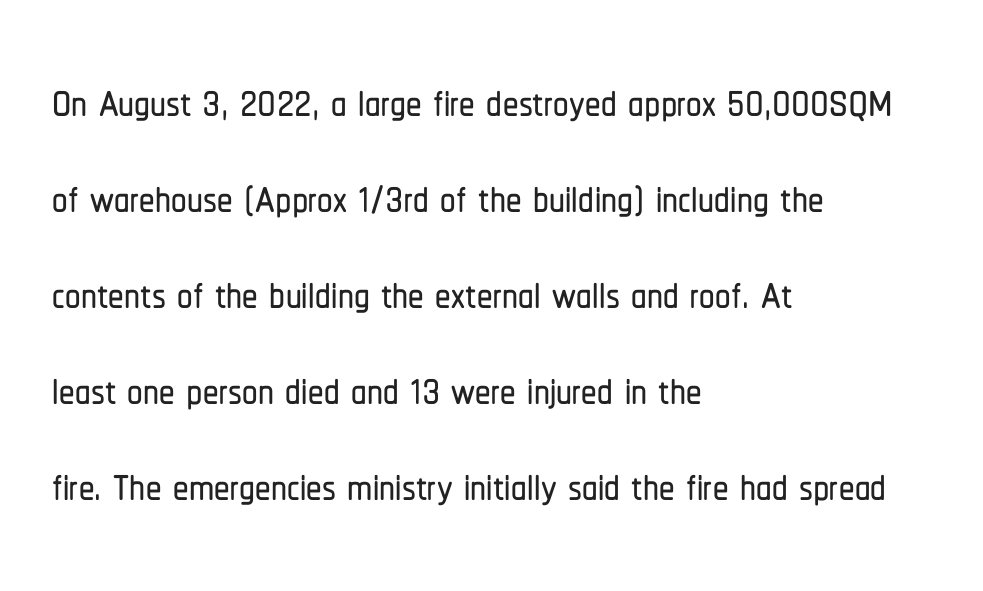
The axis of the letterforms is exactly vertical. Note the varied advance widths — an 'i' is clearly narrower than an 'm'. The letters carry no serifs — their stems end cleanly without finishing strokes. Anything drawn beneath the words? Only blank space.
